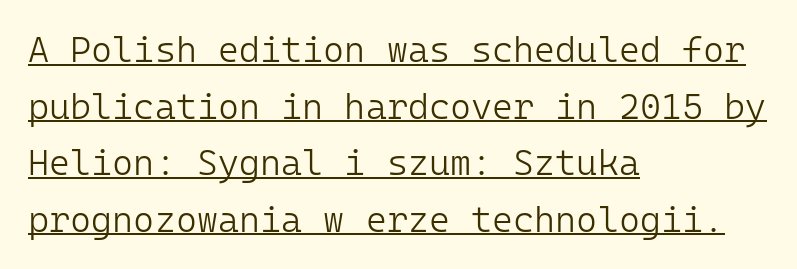
{"serif": "no", "italic": "no", "bold": "no", "weight": "light", "width": "normal", "stroke_contrast": "low", "x_height": "medium", "monospaced": "yes", "underline": "yes", "align": "left", "line_spacing": "normal", "line_spacing_ratio": 1.57, "letter_spacing": "normal", "letter_spacing_em": 0.0, "glyph_px": 36}
